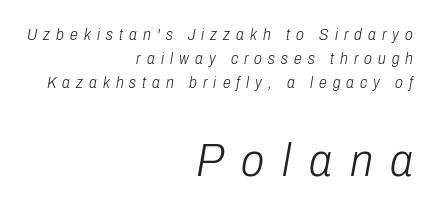
Q: Is the text bold? A: No.
Q: Is the text italic (slanted)? A: Yes, it leans right by about 10 degrees.
Q: Is the text underlined? A: No.
Q: How is the paragraph aligned? A: Right-aligned.
Q: Is the spacing between letters normal or unusually wide? A: Unusually wide.
Q: Is the spacing between lines tight, normal or loose? A: Normal.
Q: Which block of text is set in a larger size, the first (top) or the second (bottom)? A: The second (bottom) one.
Q: Width (condensed, normal, or wide)? A: Condensed.
Q: Stroke contrast? A: Low.
Q: x-height? A: Medium.
Q: Monospaced? A: No.
